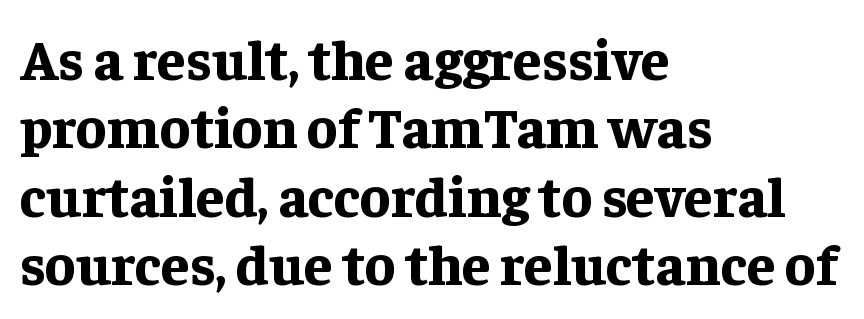
{"serif": "yes", "italic": "no", "bold": "yes", "weight": "bold", "width": "normal", "stroke_contrast": "low", "x_height": "medium", "monospaced": "no", "underline": "no", "align": "left", "line_spacing_ratio": 1.2, "letter_spacing": "normal", "letter_spacing_em": 0.0, "glyph_px": 57}
